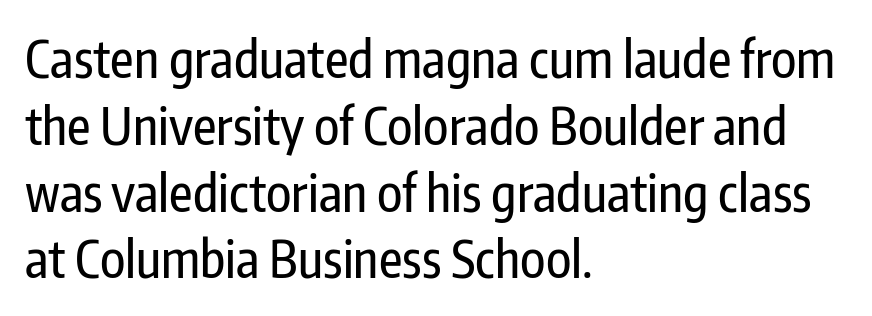
{"serif": "no", "italic": "no", "width": "condensed", "stroke_contrast": "low", "x_height": "medium", "monospaced": "no", "underline": "no", "align": "left", "line_spacing": "normal", "line_spacing_ratio": 1.31, "letter_spacing": "normal", "letter_spacing_em": 0.0, "glyph_px": 51}
